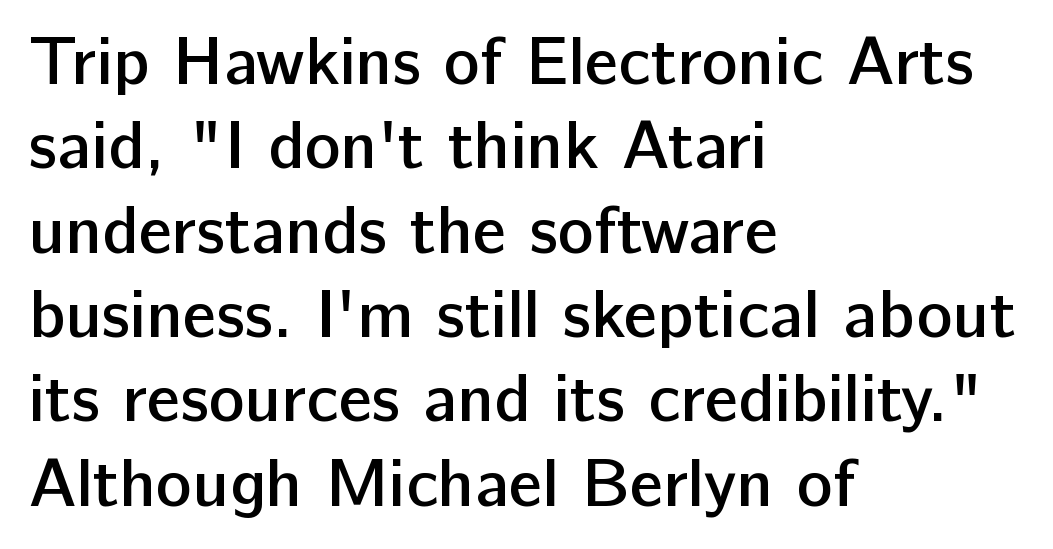
{"serif": "no", "italic": "no", "bold": "semi", "weight": "semibold", "width": "normal", "stroke_contrast": "low", "x_height": "medium", "monospaced": "no", "underline": "no", "align": "left", "line_spacing_ratio": 1.24, "letter_spacing": "normal", "letter_spacing_em": 0.0, "glyph_px": 68}
